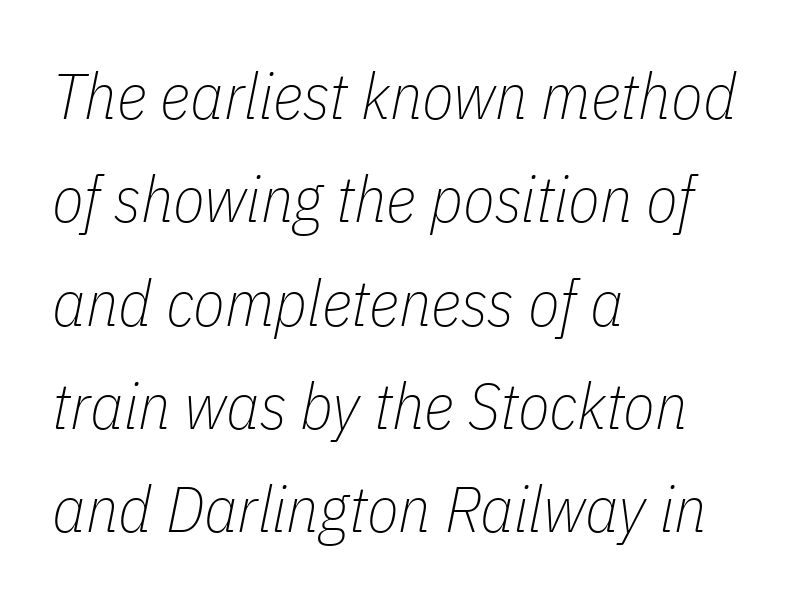
Q: Is the text bold? A: No.
Q: Is the text italic (slanted)? A: Yes, it leans right by about 11 degrees.
Q: Is the text underlined? A: No.
Q: How is the paragraph aligned? A: Left-aligned.
Q: Is the spacing between letters normal or unusually wide? A: Normal.
Q: Is the spacing between lines tight, normal or loose? A: Normal.
Q: Width (condensed, normal, or wide)? A: Condensed.
Q: Stroke contrast? A: Low.
Q: x-height? A: Medium.
Q: Monospaced? A: No.
